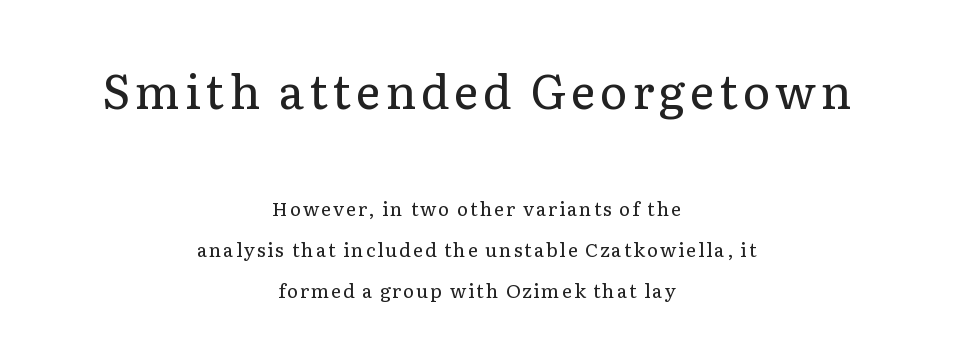
In terms of letterform style, serifs are clearly present. Which of the two is more prominent by size? The first, at the top. Posture: straight, roman, zero tilt. The rendering positions every line midway between the sides. Bold? No — there's no thickening of the strokes.
